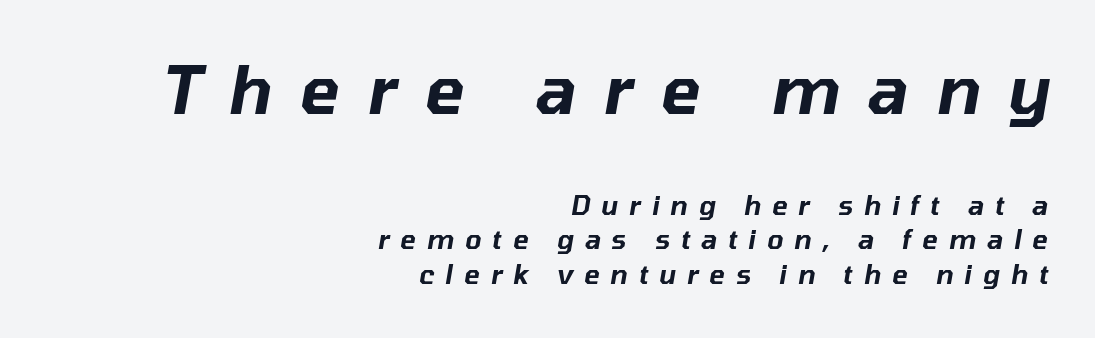
{"italic": "yes", "lean": "right", "slant_degrees": 10, "width": "normal", "stroke_contrast": "low", "x_height": "medium", "monospaced": "no", "underline": "no", "align": "right", "line_spacing": "normal", "line_spacing_ratio": 1.33, "letter_spacing": "wide", "letter_spacing_em": 0.42, "larger_block": "first", "size_ratio": 2.54, "glyph_px": 66}
